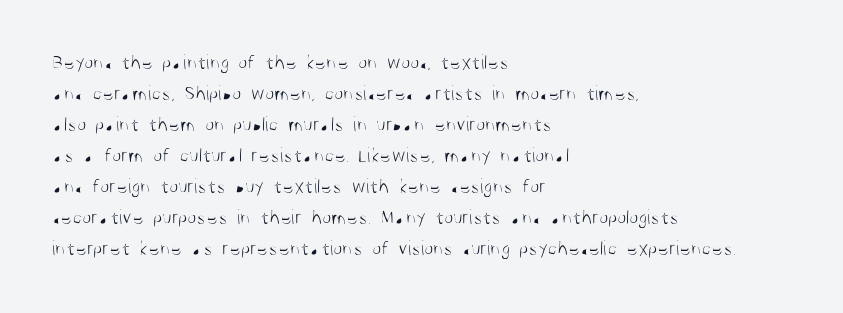
No chunkiness to these letters — they're not bold. The area under the type is left untouched. This rendering uses left alignment, leaving the right contour irregular. The font's upright variant was chosen for this text. Compared with typical body copy, the letter spacing here is the same.
